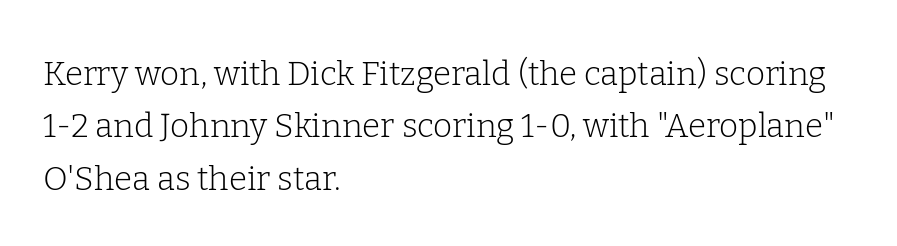
Q: Is the text bold? A: No.
Q: Is the text italic (slanted)? A: No, it is upright.
Q: Is the typeface a serif or a sans-serif typeface? A: Serif.
Q: Is the text underlined? A: No.
Q: How is the paragraph aligned? A: Left-aligned.
Q: Is the spacing between letters normal or unusually wide? A: Normal.
Q: Is the spacing between lines tight, normal or loose? A: Normal.
Q: Width (condensed, normal, or wide)? A: Normal.
Q: Stroke contrast? A: Low.
Q: x-height? A: Medium.
Q: Monospaced? A: No.
